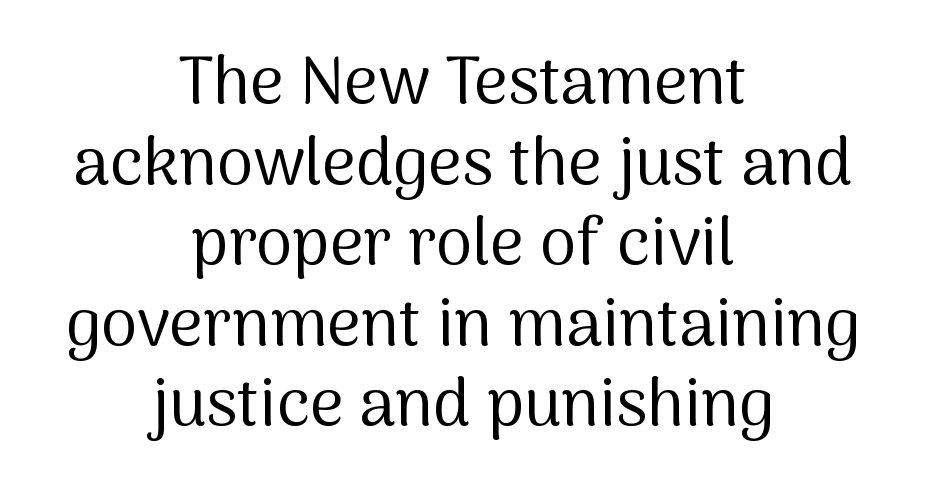
The image shows 66 px regular-weight sans-serif type, upright; set centered, line spacing 1.22x, normal letter spacing, not underlined; medium stroke contrast and a medium x-height.
